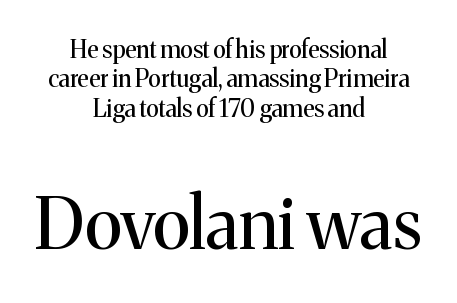
The image shows 71 px regular-weight serif type, upright; set centered, line spacing 1.22x, normal letter spacing, not underlined; the second (bottom) block is 2.96x larger; medium stroke contrast and a medium x-height.
